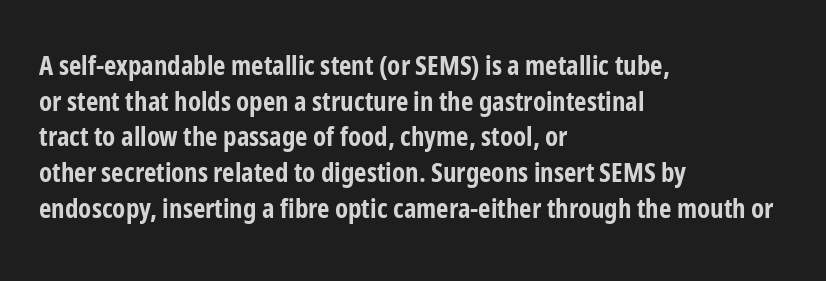
Q: Is the text bold? A: Yes.
Q: Is the text italic (slanted)? A: No, it is upright.
Q: Is the text underlined? A: No.
Q: How is the paragraph aligned? A: Left-aligned.
Q: Is the spacing between letters normal or unusually wide? A: Normal.
Q: Is the spacing between lines tight, normal or loose? A: Normal.
